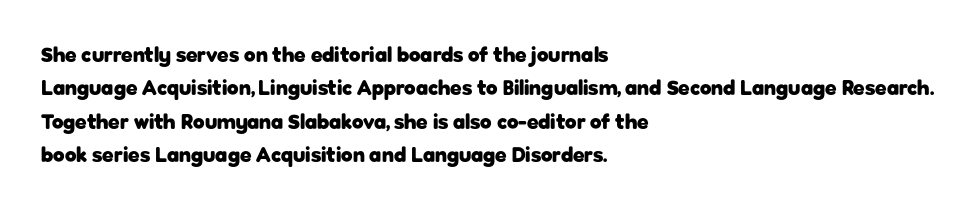
The lines sit at an ordinary, default distance from one another. Bare-footed words on every line. The rendering uses a bold face; every stroke is thick and dark. Posture: upright roman.
